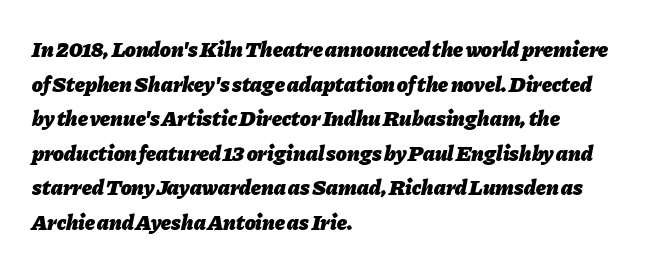
The image shows 22 px bold type, italic (leaning right); set left-aligned, normal line spacing (1.57x), normal letter spacing, not underlined.
